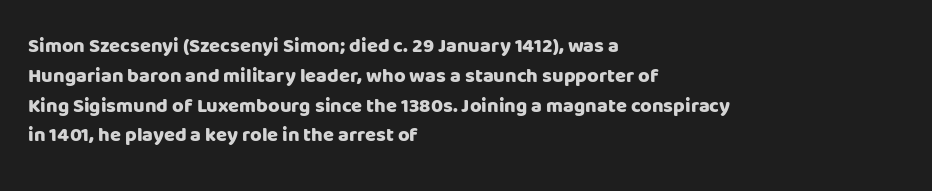
The image shows 20 px bold type, upright; set left-aligned, normal line spacing (1.49x), normal letter spacing, not underlined.
